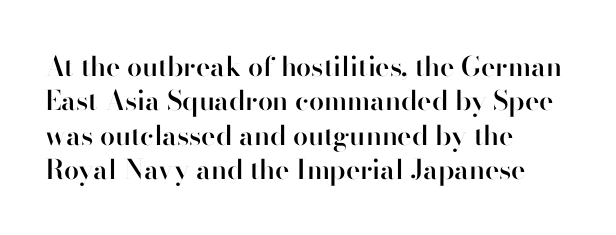
{"italic": "no", "bold": "semi", "underline": "no", "align": "left", "line_spacing": "normal", "line_spacing_ratio": 1.27, "letter_spacing": "normal", "letter_spacing_em": 0.0, "glyph_px": 27}
